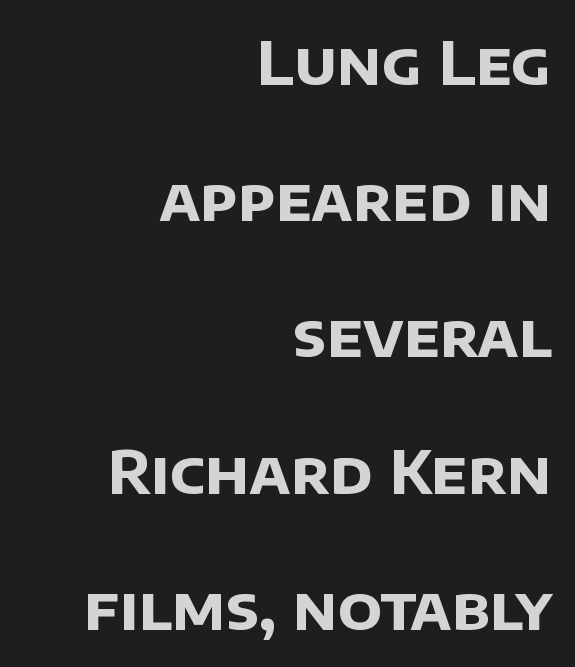
Q: Is the text bold? A: Yes.
Q: Is the typeface a serif or a sans-serif typeface? A: Sans-serif.
Q: Is the text underlined? A: No.
Q: How is the paragraph aligned? A: Right-aligned.
Q: Is the spacing between letters normal or unusually wide? A: Normal.
Q: Is the spacing between lines tight, normal or loose? A: Loose.
Q: Width (condensed, normal, or wide)? A: Normal.
Q: Stroke contrast? A: Low.
Q: x-height? A: Large.
Q: Monospaced? A: No.
